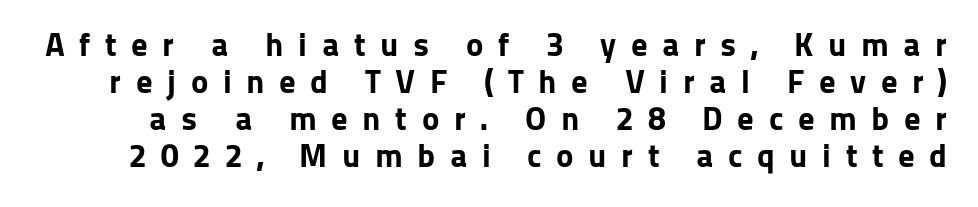
Proportional: the letters do not fall into vertical columns. The area under the type is left untouched. Stroke terminals: plain, sans-serif. Cramped leading.
